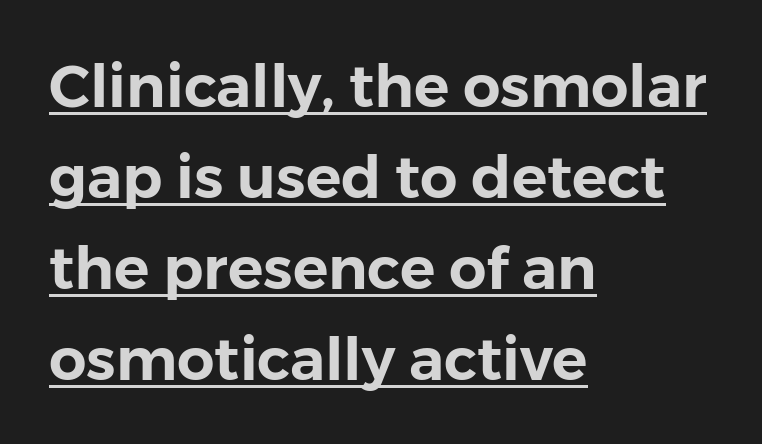
The image shows 59 px sans-serif type, upright; set left-aligned, normal line spacing (1.54x), normal letter spacing, underlined; low stroke contrast and a medium x-height.
